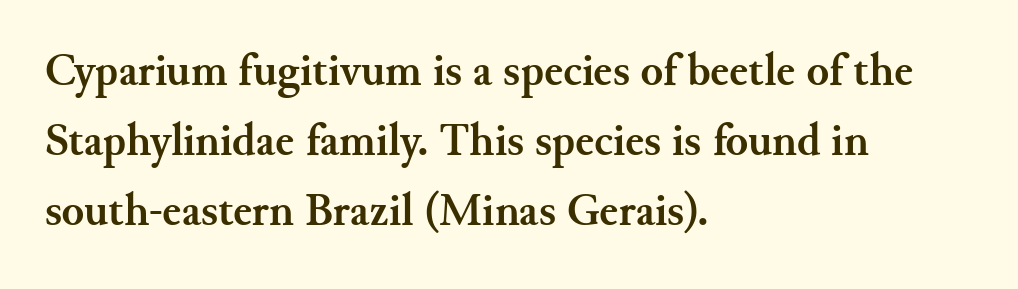
{"serif": "yes", "italic": "no", "bold": "yes", "weight": "semibold", "width": "normal", "stroke_contrast": "medium", "x_height": "small", "monospaced": "no", "underline": "no", "align": "left", "line_spacing": "normal", "line_spacing_ratio": 1.52, "letter_spacing": "normal", "letter_spacing_em": 0.0, "glyph_px": 46}
